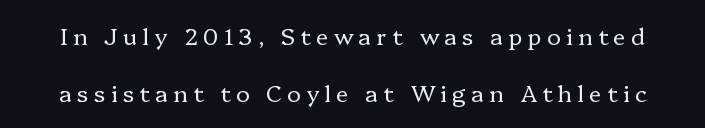
The image shows 23 px text type, upright; set loose line spacing (2.49x), unusually wide letter spacing (+0.23 em), not underlined.
